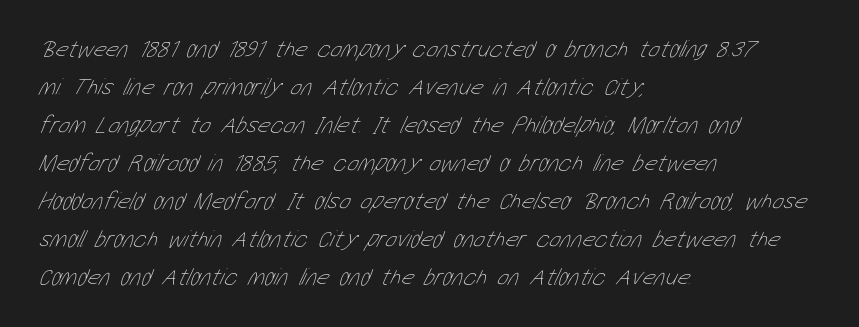
Q: Is the text bold? A: No.
Q: Is the text underlined? A: No.
Q: How is the paragraph aligned? A: Left-aligned.
Q: Is the spacing between letters normal or unusually wide? A: Normal.
Q: Is the spacing between lines tight, normal or loose? A: Normal.
